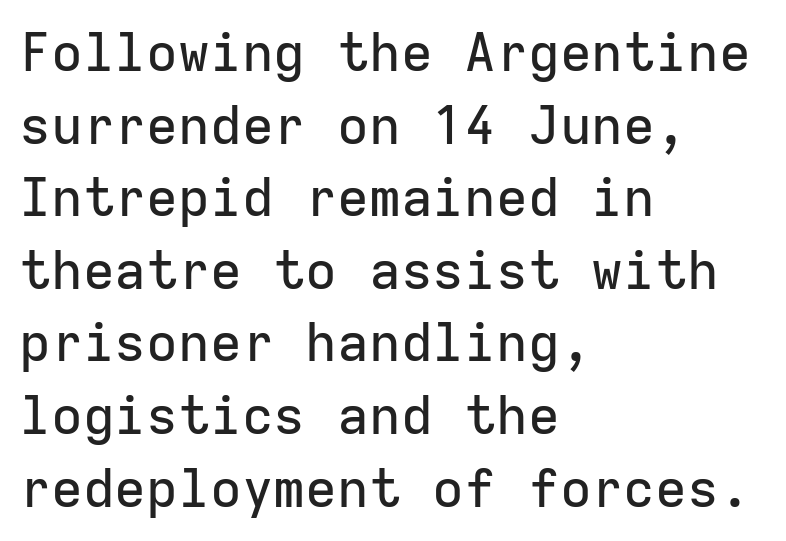
{"serif": "no", "italic": "no", "width": "normal", "stroke_contrast": "low", "x_height": "medium", "monospaced": "yes", "underline": "no", "align": "left", "line_spacing": "normal", "line_spacing_ratio": 1.37, "letter_spacing": "normal", "letter_spacing_em": 0.0, "glyph_px": 53}
